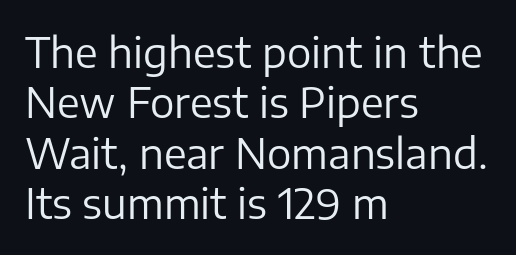
{"serif": "no", "italic": "no", "bold": "no", "weight": "regular", "width": "normal", "stroke_contrast": "low", "x_height": "medium", "monospaced": "no", "underline": "no", "align": "left", "line_spacing_ratio": 1.23, "letter_spacing": "normal", "letter_spacing_em": 0.0, "glyph_px": 41}
